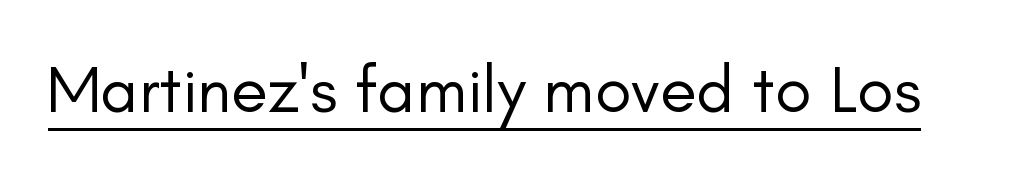
This is roman type, the default non-slanted kind. You can see a thin bar hugging the bottom of the glyphs. Varying glyph widths throughout — classic text-font behaviour. Letter spacing: default.
